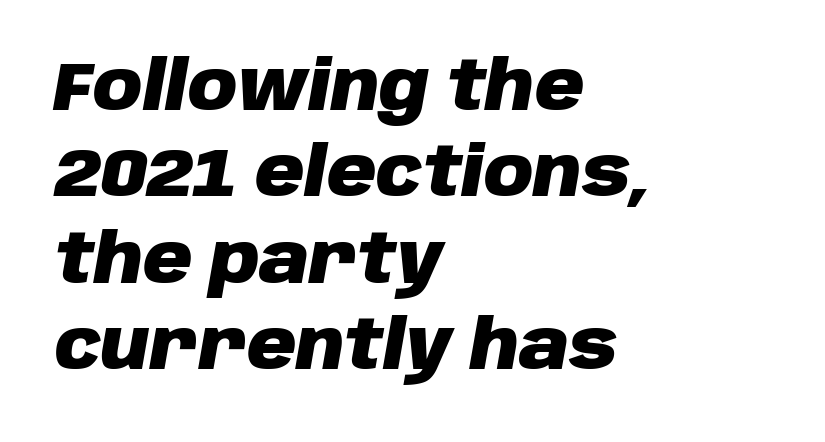
The image shows 68 px heavy type, italic (leaning right); set left-aligned, normal line spacing (1.27x), normal letter spacing, not underlined; low stroke contrast and a large x-height.
